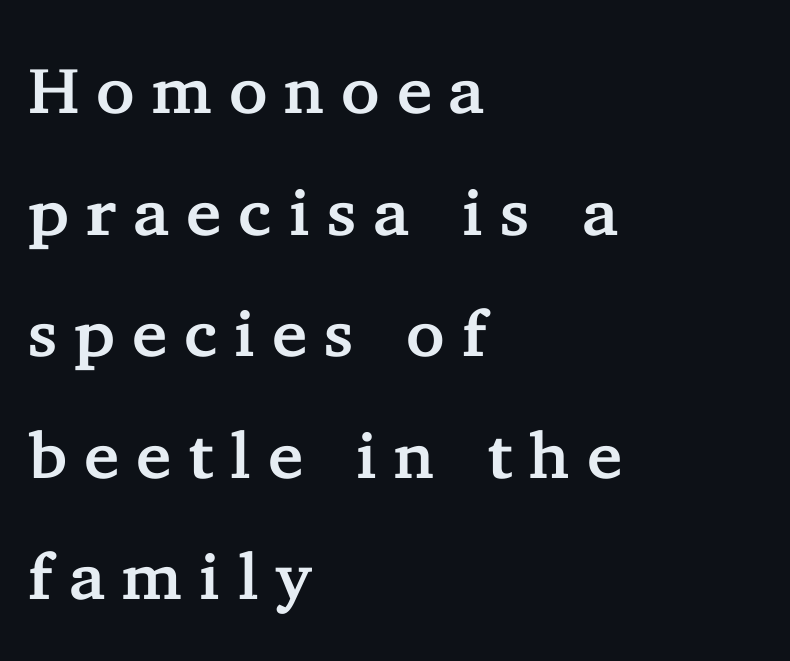
{"serif": "yes", "italic": "no", "width": "normal", "stroke_contrast": "low", "x_height": "medium", "monospaced": "no", "underline": "no", "align": "left", "line_spacing_ratio": 1.87, "letter_spacing": "wide", "letter_spacing_em": 0.26, "glyph_px": 65}
